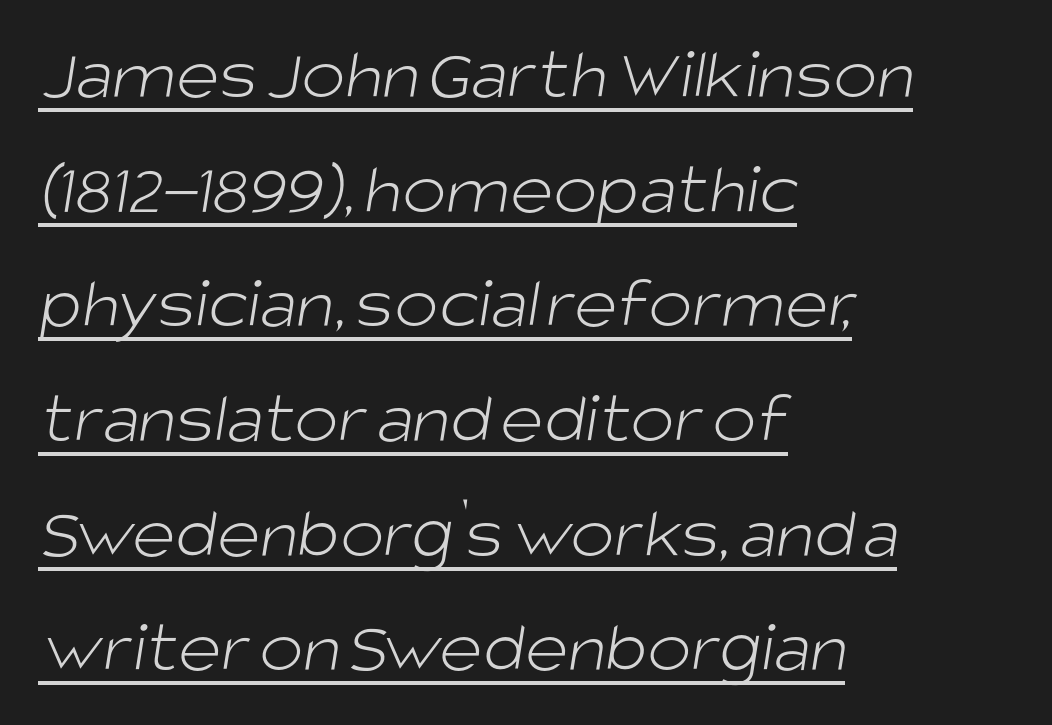
This sample has the flowing, uneven cadence of proportional lettering. This rendering leaves character spacing at its baseline value. Alignment: flush left. How would I describe the line gaps? Plain and ordinary.
